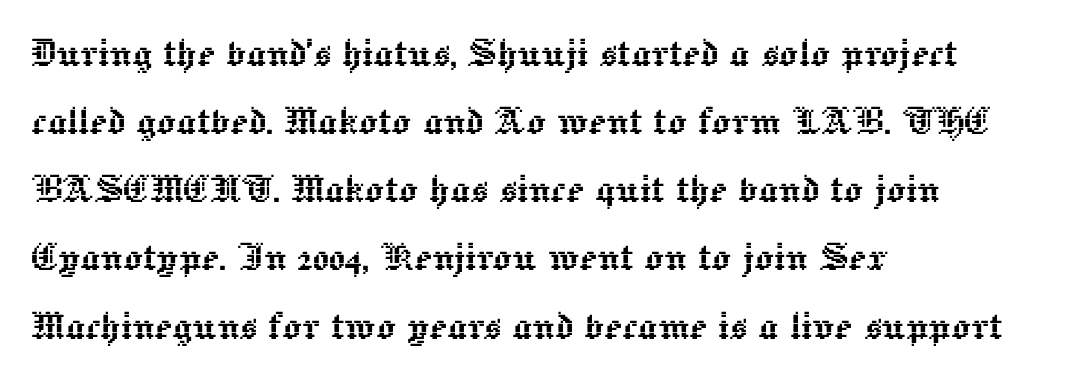
{"italic": "no", "width": "normal", "x_height": "medium", "monospaced": "no", "underline": "no", "align": "left", "line_spacing": "normal", "line_spacing_ratio": 1.45, "letter_spacing": "normal", "letter_spacing_em": 0.0, "glyph_px": 47}
